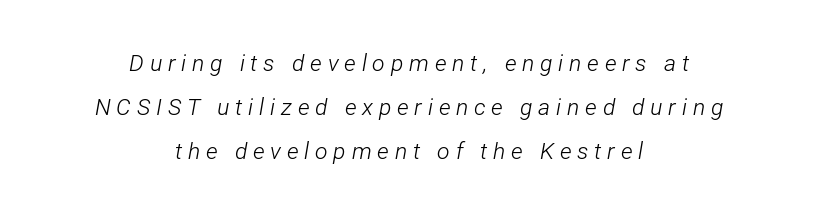
The image shows 23 px text type, italic (leaning right); set centered, loose line spacing (1.92x), unusually wide letter spacing (+0.25 em), not underlined.
